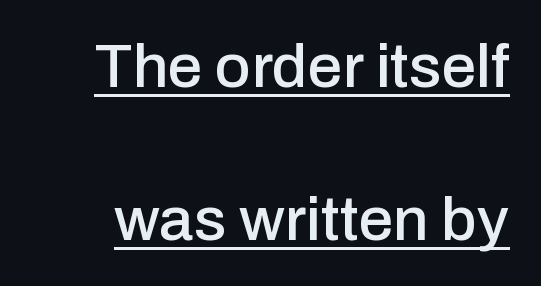
Q: Is the text italic (slanted)? A: No, it is upright.
Q: Is the typeface a serif or a sans-serif typeface? A: Sans-serif.
Q: Is the text underlined? A: Yes.
Q: Is the spacing between letters normal or unusually wide? A: Normal.
Q: Is the spacing between lines tight, normal or loose? A: Loose.
Q: Width (condensed, normal, or wide)? A: Normal.
Q: Stroke contrast? A: Low.
Q: x-height? A: Medium.
Q: Monospaced? A: No.
